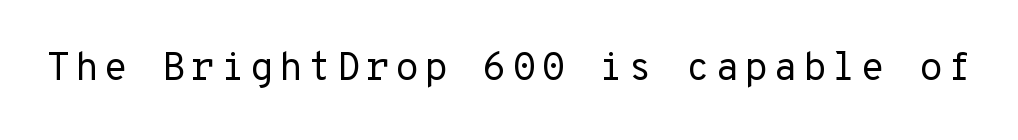
Words float on clear page, feet unadorned. These lines are rendered in a fixed-pitch font. Vertical strokes here are truly vertical. Heft: none added — not bold. This sample uses a sans-serif face.
